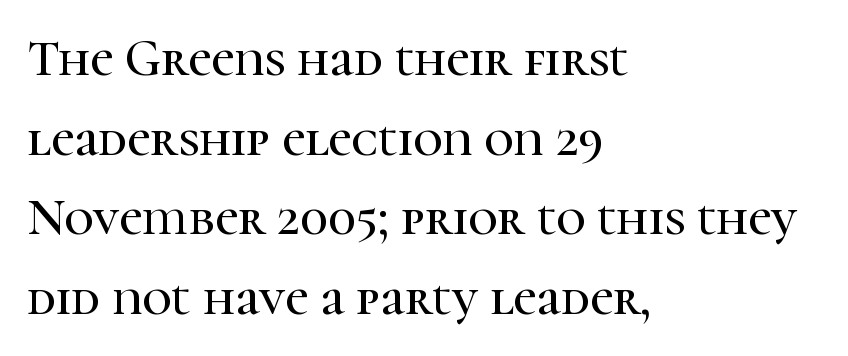
Q: Is the text italic (slanted)? A: No, it is upright.
Q: Is the typeface a serif or a sans-serif typeface? A: Serif.
Q: Is the text underlined? A: No.
Q: How is the paragraph aligned? A: Left-aligned.
Q: Is the spacing between letters normal or unusually wide? A: Normal.
Q: Is the spacing between lines tight, normal or loose? A: Normal.
Q: Width (condensed, normal, or wide)? A: Normal.
Q: Stroke contrast? A: High.
Q: x-height? A: Medium.
Q: Monospaced? A: No.
